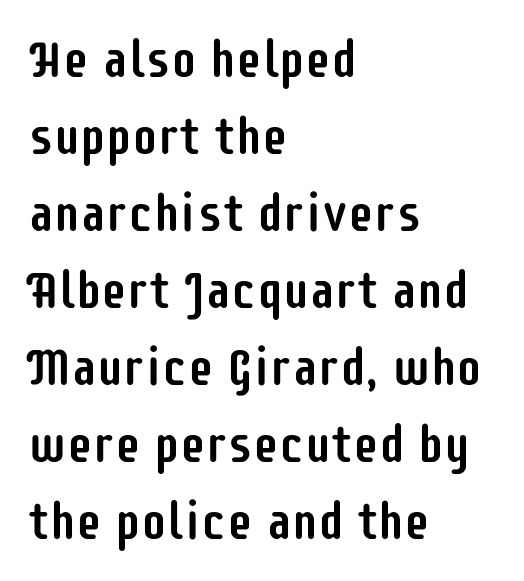
The image shows 52 px condensed sans-serif type, upright; set left-aligned, normal line spacing (1.48x), normal letter spacing, not underlined; low stroke contrast and a large x-height.
